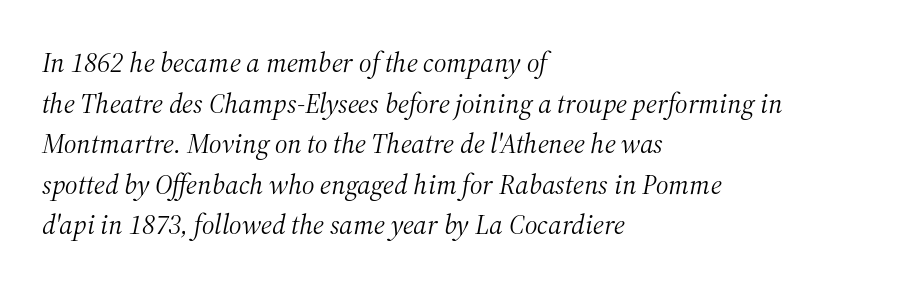
The image shows 28 px light serif type, italic (leaning right); set left-aligned, normal line spacing (1.45x), normal letter spacing, not underlined; medium stroke contrast and a medium x-height.
